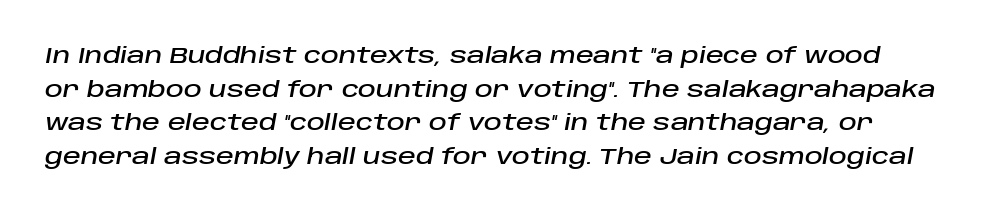
There's an unmistakable incline to the writing here. No extra tracking has been applied to these lines. Letters rest on an invisible, unmarked baseline. What's the leading like? Ordinary, nothing unusual.
